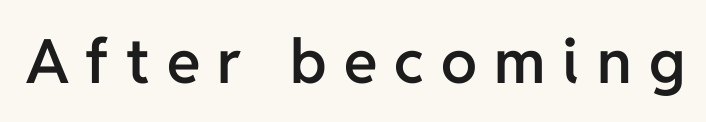
The image shows 61 px semibold sans-serif type, upright; set unusually wide letter spacing (+0.28 em), not underlined; low stroke contrast and a medium x-height.
